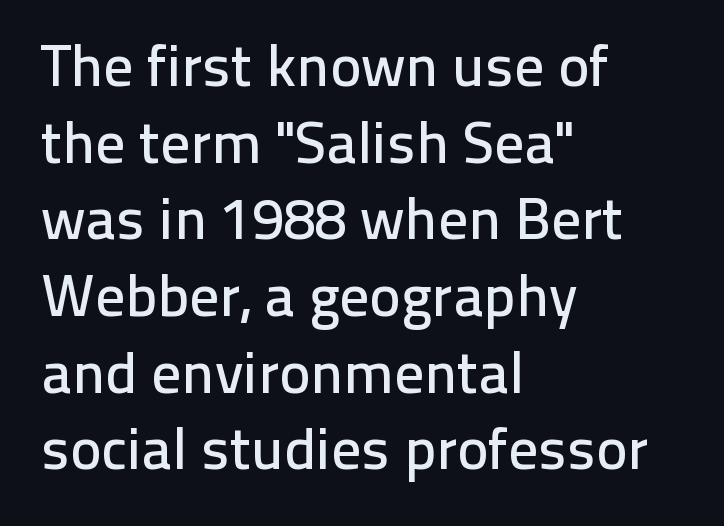
{"serif": "no", "italic": "no", "width": "normal", "stroke_contrast": "low", "x_height": "medium", "monospaced": "no", "underline": "no", "align": "left", "line_spacing": "normal", "line_spacing_ratio": 1.3, "letter_spacing": "normal", "letter_spacing_em": 0.0, "glyph_px": 59}
